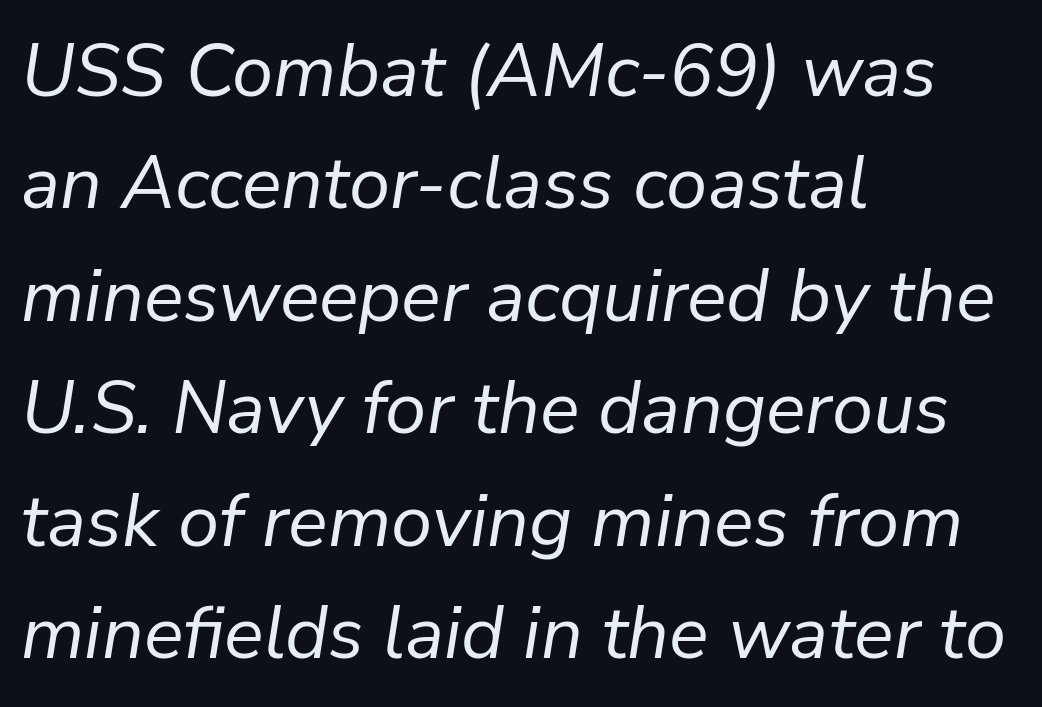
This sample uses plain, unmodified letter spacing. In terms of posture, this sample is oblique. The lines are quadded left. Any mark beneath the type? The region is blank. The face looks like a standard text weight, possibly lighter.
